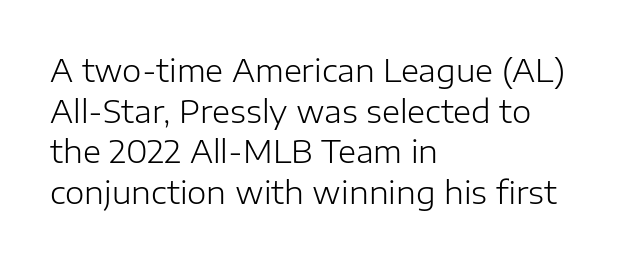
{"serif": "no", "italic": "no", "bold": "no", "weight": "light", "width": "normal", "stroke_contrast": "low", "x_height": "medium", "monospaced": "no", "underline": "no", "align": "left", "line_spacing": "normal", "line_spacing_ratio": 1.31, "letter_spacing": "normal", "letter_spacing_em": 0.0, "glyph_px": 31}
